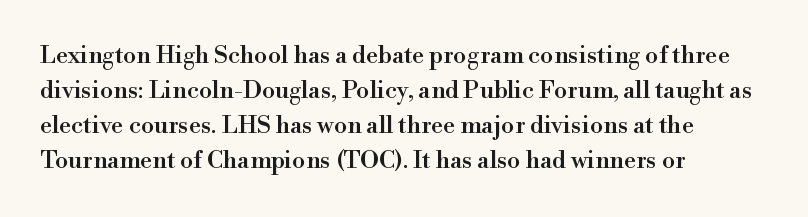
{"italic": "no", "underline": "no", "align": "left", "line_spacing": "normal", "line_spacing_ratio": 1.46, "letter_spacing": "normal", "letter_spacing_em": 0.0, "glyph_px": 24}
